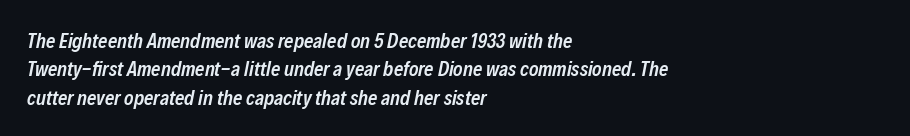
The image shows 20 px text type, italic (leaning right); set left-aligned, normal line spacing (1.42x), normal letter spacing, not underlined.
